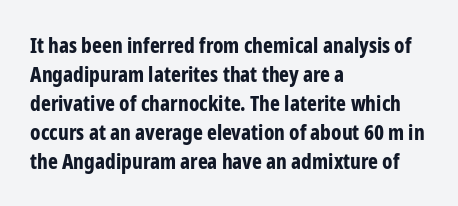
The lines are quadded left. These lines keep a tight, regular rhythm from letter to letter. The gap between lines stays unmarked. It's the straight-up-and-down kind of type. The rendering uses a moderate line-height, typical for paragraphs. Pretty heavy lettering here — definitely bold.
